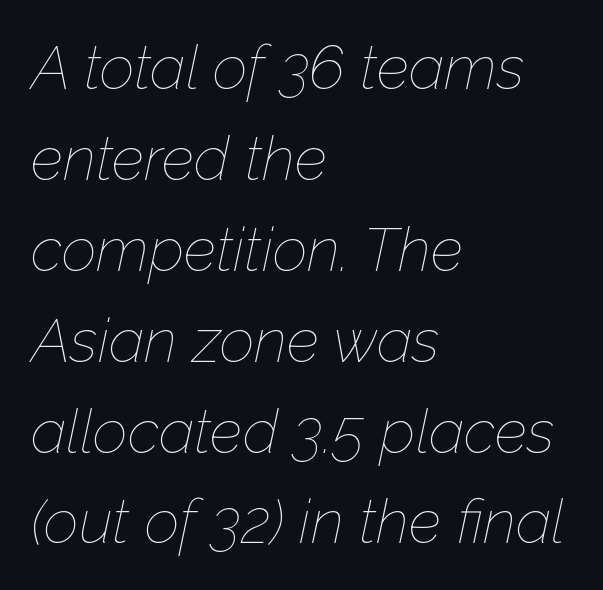
{"italic": "yes", "lean": "right", "slant_degrees": 12, "bold": "no", "weight": "thin", "width": "normal", "stroke_contrast": "low", "x_height": "medium", "monospaced": "no", "underline": "no", "align": "left", "line_spacing": "normal", "line_spacing_ratio": 1.49, "letter_spacing": "normal", "letter_spacing_em": 0.0, "glyph_px": 61}
